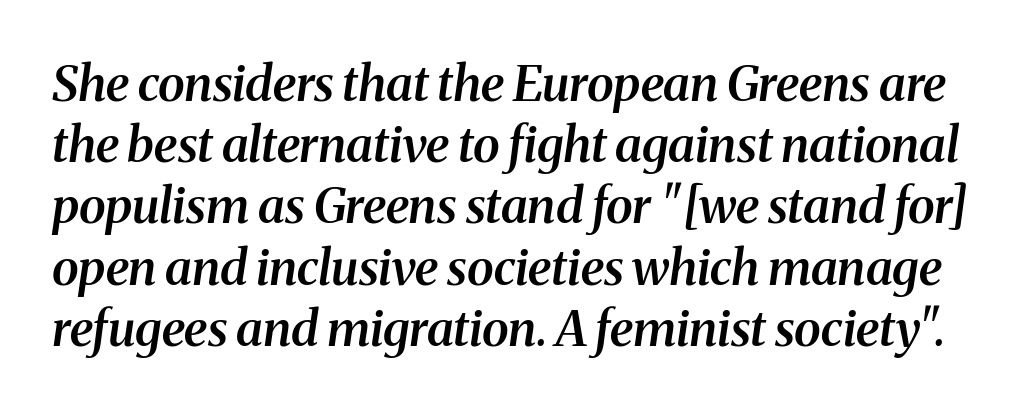
Q: Is the text bold? A: Semi-bold.
Q: Is the text italic (slanted)? A: Yes, it leans right by about 8 degrees.
Q: Is the typeface a serif or a sans-serif typeface? A: Serif.
Q: Is the text underlined? A: No.
Q: Is the spacing between letters normal or unusually wide? A: Normal.
Q: Is the spacing between lines tight, normal or loose? A: Normal.
Q: Width (condensed, normal, or wide)? A: Normal.
Q: Stroke contrast? A: Medium.
Q: x-height? A: Medium.
Q: Monospaced? A: No.
